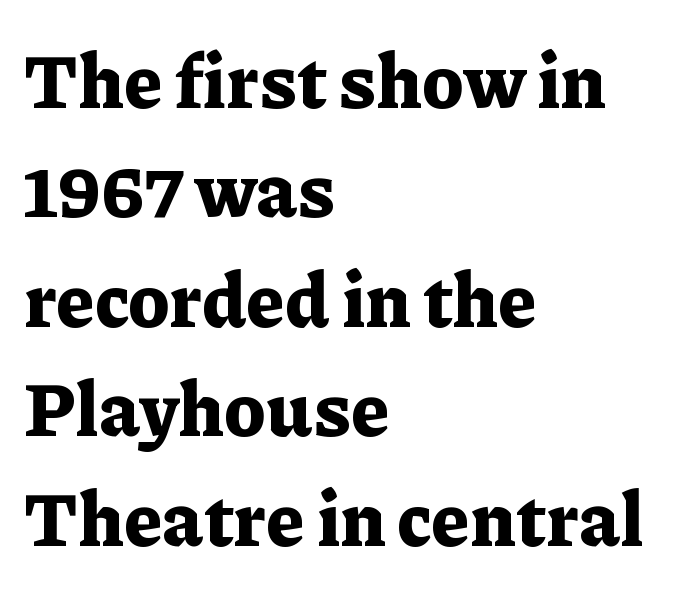
The image shows 75 px bold serif type, upright; set left-aligned, normal line spacing (1.46x), normal letter spacing, not underlined; low stroke contrast and a medium x-height.
